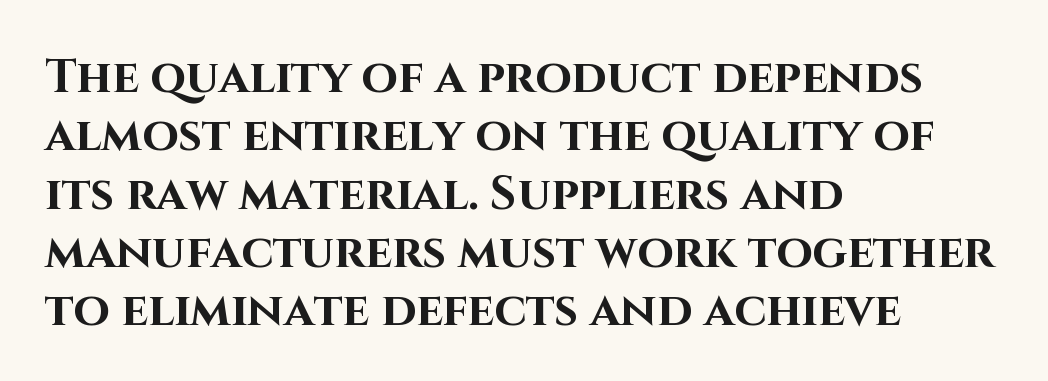
Q: Is the text bold? A: Yes.
Q: Is the text italic (slanted)? A: No, it is upright.
Q: Is the typeface a serif or a sans-serif typeface? A: Sans-serif.
Q: Is the text underlined? A: No.
Q: How is the paragraph aligned? A: Left-aligned.
Q: Is the spacing between letters normal or unusually wide? A: Normal.
Q: Width (condensed, normal, or wide)? A: Normal.
Q: Stroke contrast? A: High.
Q: x-height? A: Large.
Q: Monospaced? A: No.
